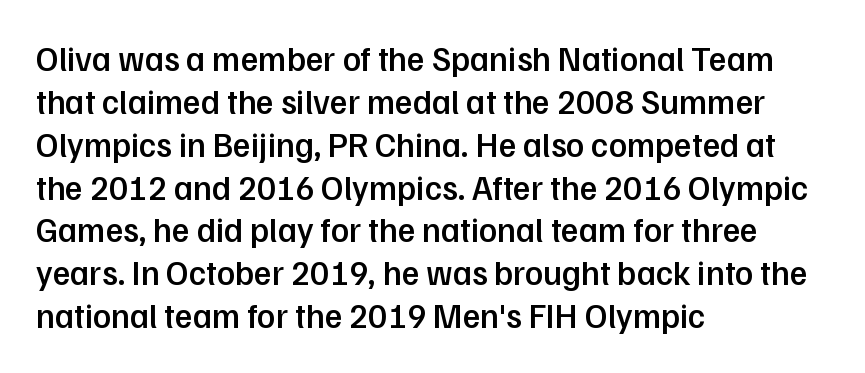
The image shows 34 px semibold sans-serif type, upright; set left-aligned, normal line spacing (1.26x), normal letter spacing, not underlined; low stroke contrast and a medium x-height.
